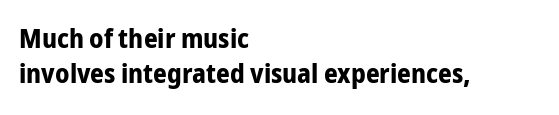
The image shows 27 px bold type, upright; set left-aligned, normal line spacing (1.28x), normal letter spacing, not underlined.
